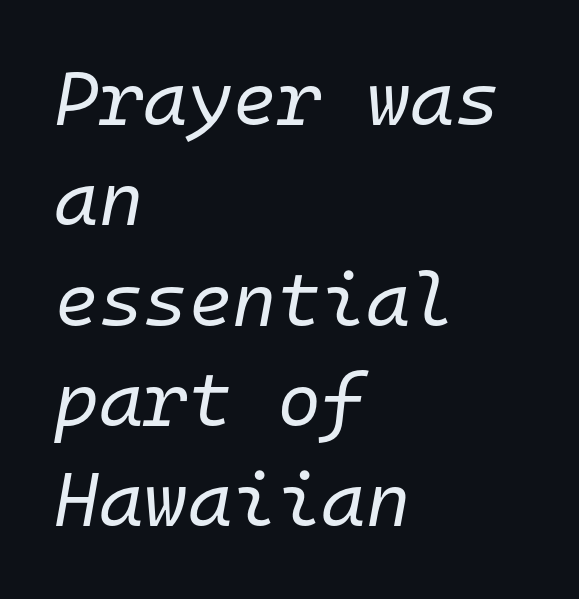
The image shows 76 px regular-weight type, italic (leaning right), monospaced; set left-aligned, normal line spacing (1.32x), normal letter spacing, not underlined; low stroke contrast and a medium x-height.
